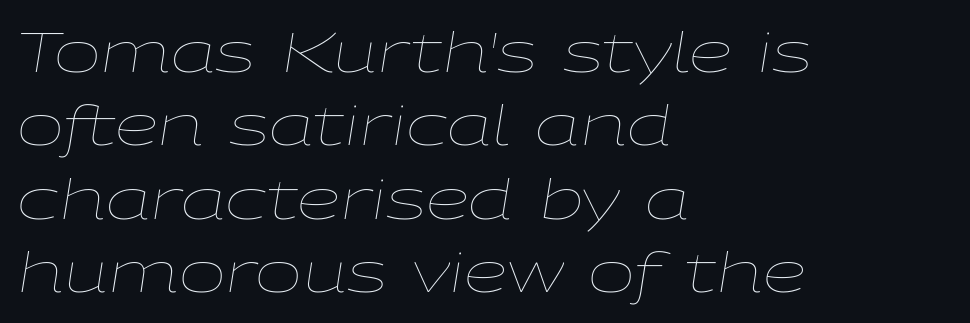
Q: Is the text bold? A: No.
Q: Is the text italic (slanted)? A: Yes, it leans right by about 9 degrees.
Q: Is the text underlined? A: No.
Q: How is the paragraph aligned? A: Left-aligned.
Q: Is the spacing between letters normal or unusually wide? A: Normal.
Q: Is the spacing between lines tight, normal or loose? A: Normal.
Q: Width (condensed, normal, or wide)? A: Wide.
Q: Stroke contrast? A: Low.
Q: x-height? A: Medium.
Q: Monospaced? A: No.
